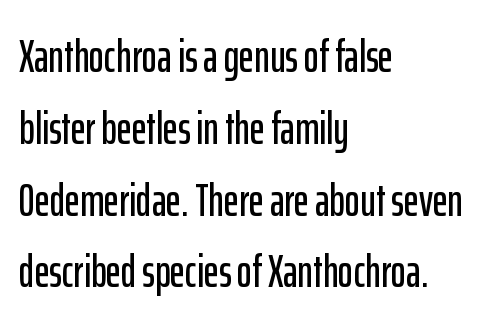
Q: Is the text italic (slanted)? A: No, it is upright.
Q: Is the typeface a serif or a sans-serif typeface? A: Sans-serif.
Q: Is the text underlined? A: No.
Q: How is the paragraph aligned? A: Left-aligned.
Q: Is the spacing between letters normal or unusually wide? A: Normal.
Q: Is the spacing between lines tight, normal or loose? A: Normal.
Q: Width (condensed, normal, or wide)? A: Condensed.
Q: Stroke contrast? A: Low.
Q: x-height? A: Medium.
Q: Monospaced? A: No.
